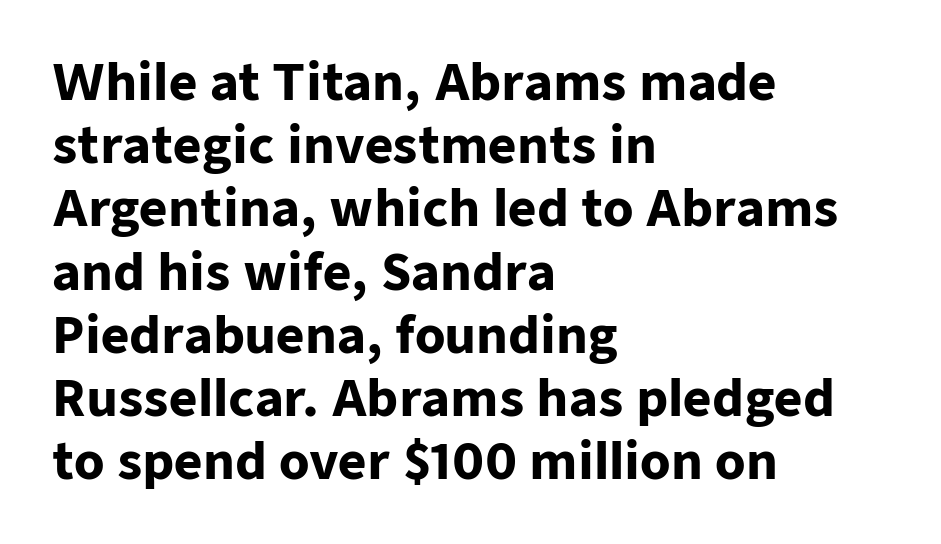
Q: Is the text bold? A: Yes.
Q: Is the text italic (slanted)? A: No, it is upright.
Q: Is the typeface a serif or a sans-serif typeface? A: Sans-serif.
Q: Is the text underlined? A: No.
Q: How is the paragraph aligned? A: Left-aligned.
Q: Is the spacing between letters normal or unusually wide? A: Normal.
Q: Is the spacing between lines tight, normal or loose? A: Normal.
Q: Width (condensed, normal, or wide)? A: Normal.
Q: Stroke contrast? A: Low.
Q: x-height? A: Medium.
Q: Monospaced? A: No.
